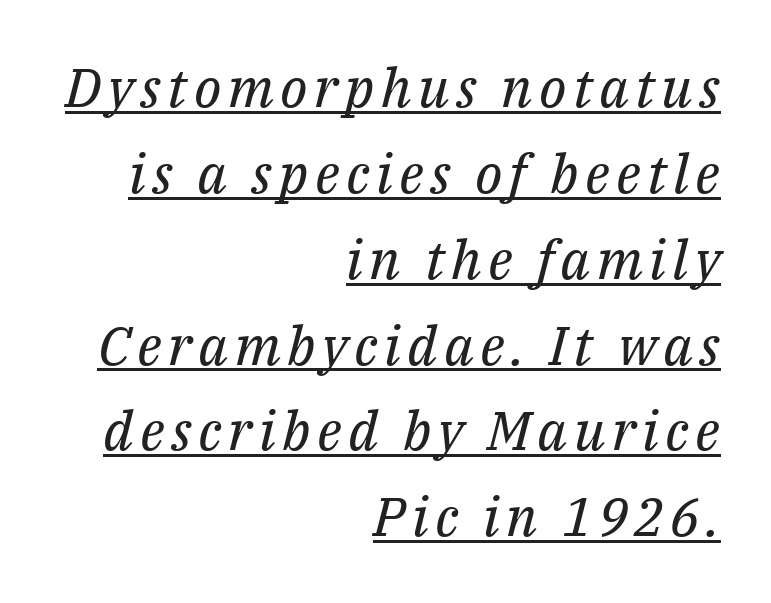
Q: Is the text bold? A: No.
Q: Is the text italic (slanted)? A: Yes, it leans right by about 14 degrees.
Q: Is the typeface a serif or a sans-serif typeface? A: Serif.
Q: Is the text underlined? A: Yes.
Q: How is the paragraph aligned? A: Right-aligned.
Q: Is the spacing between lines tight, normal or loose? A: Normal.
Q: Width (condensed, normal, or wide)? A: Normal.
Q: Stroke contrast? A: Medium.
Q: x-height? A: Medium.
Q: Monospaced? A: No.
